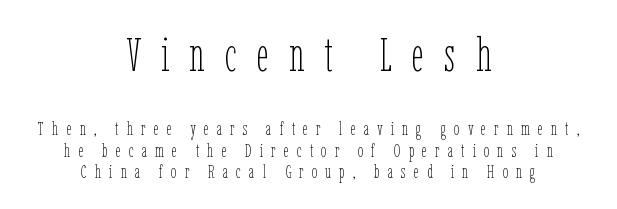
Each stroke keeps to a modest, everyday thickness or less. Vertically, the passage feels compressed, each row crowding the next. The upper block of text is set noticeably larger than the block beneath it. Compared with typical body copy, the letter spacing here is much looser.
